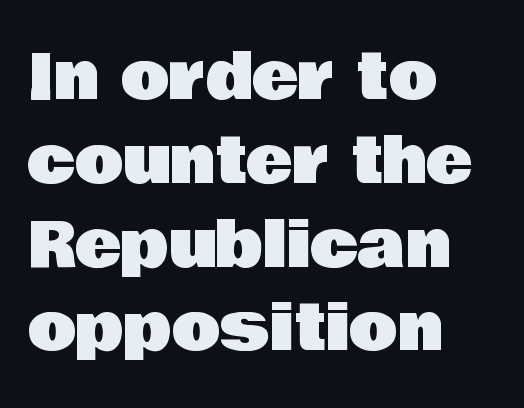
Q: Is the text italic (slanted)? A: No, it is upright.
Q: Is the typeface a serif or a sans-serif typeface? A: Sans-serif.
Q: Is the text underlined? A: No.
Q: How is the paragraph aligned? A: Left-aligned.
Q: Is the spacing between letters normal or unusually wide? A: Normal.
Q: Is the spacing between lines tight, normal or loose? A: Normal.
Q: Width (condensed, normal, or wide)? A: Normal.
Q: Stroke contrast? A: Low.
Q: x-height? A: Large.
Q: Monospaced? A: No.
